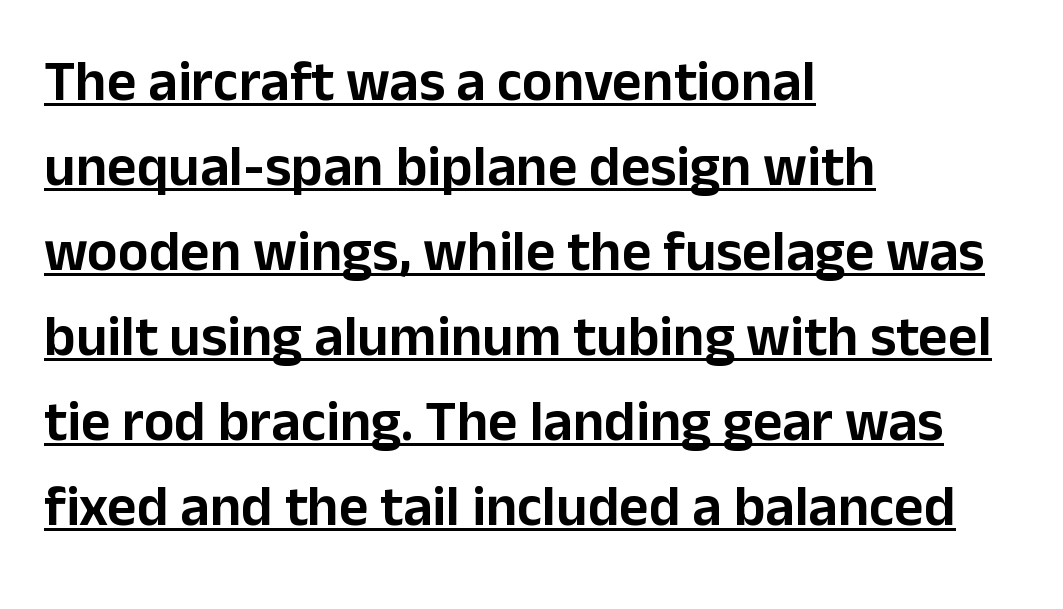
The image shows 57 px sans-serif type, upright; set left-aligned, normal line spacing (1.49x), normal letter spacing, underlined; low stroke contrast and a medium x-height.
